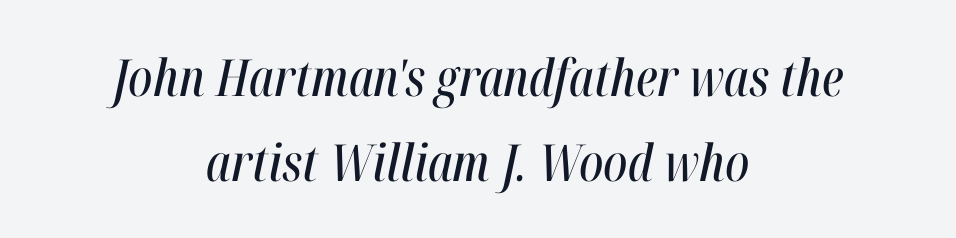
The image shows 51 px condensed type, italic (leaning right); set centered, normal line spacing (1.67x), normal letter spacing, not underlined; high stroke contrast and a medium x-height.
